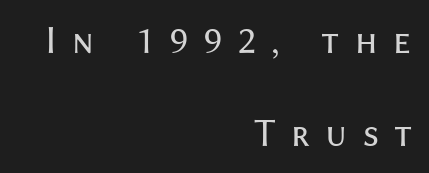
Q: Is the text bold? A: No.
Q: Is the text italic (slanted)? A: No, it is upright.
Q: Is the typeface a serif or a sans-serif typeface? A: Sans-serif.
Q: Is the text underlined? A: No.
Q: How is the paragraph aligned? A: Right-aligned.
Q: Is the spacing between letters normal or unusually wide? A: Unusually wide.
Q: Is the spacing between lines tight, normal or loose? A: Loose.
Q: Width (condensed, normal, or wide)? A: Normal.
Q: Stroke contrast? A: Medium.
Q: x-height? A: Medium.
Q: Monospaced? A: No.
